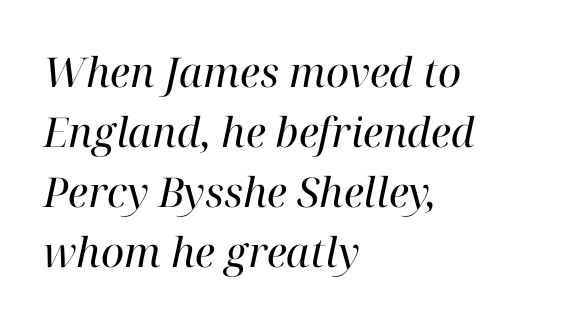
Q: Is the text bold? A: No.
Q: Is the text italic (slanted)? A: Yes, it leans right by about 12 degrees.
Q: Is the typeface a serif or a sans-serif typeface? A: Serif.
Q: Is the text underlined? A: No.
Q: How is the paragraph aligned? A: Left-aligned.
Q: Is the spacing between letters normal or unusually wide? A: Normal.
Q: Is the spacing between lines tight, normal or loose? A: Normal.
Q: Width (condensed, normal, or wide)? A: Normal.
Q: Stroke contrast? A: High.
Q: x-height? A: Medium.
Q: Monospaced? A: No.
